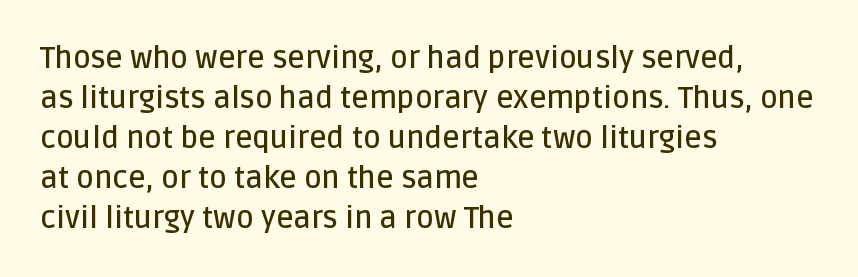
Q: Is the text bold? A: Semi-bold.
Q: Is the text italic (slanted)? A: No, it is upright.
Q: Is the typeface a serif or a sans-serif typeface? A: Sans-serif.
Q: Is the text underlined? A: No.
Q: How is the paragraph aligned? A: Left-aligned.
Q: Is the spacing between letters normal or unusually wide? A: Normal.
Q: Is the spacing between lines tight, normal or loose? A: Normal.
Q: Width (condensed, normal, or wide)? A: Normal.
Q: Stroke contrast? A: Low.
Q: x-height? A: Large.
Q: Monospaced? A: No.
